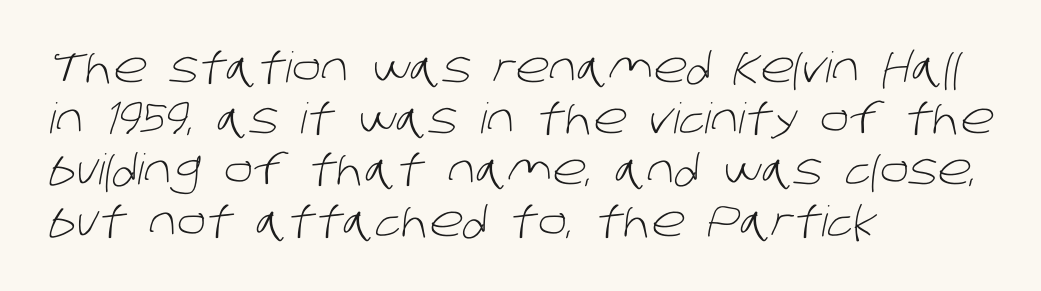
Compared with a centered layout, this one pins lines to the left instead. Does the type have serifs? No, each stem ends abruptly. The foot of each line stays bare and open. Stroke mass is kept to a normal reading level or below.
